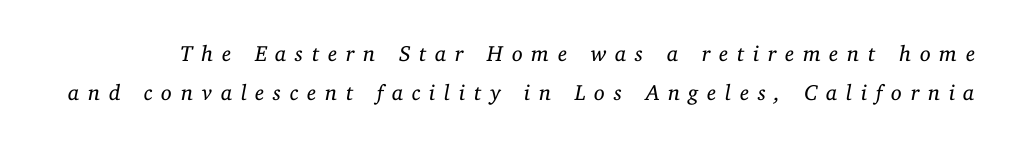
No letter is thick-stroked: the sample isn't bold. The type is letterspaced generously, with wide tracking. Lines of text with bare space underneath. Every character sits at an angle, as italics do.
